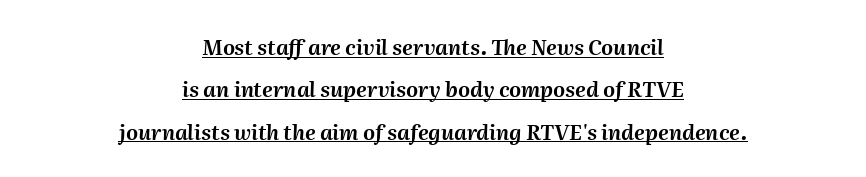
The image shows 21 px text type, italic (leaning right); set centered, loose line spacing (2.02x), normal letter spacing, underlined.
